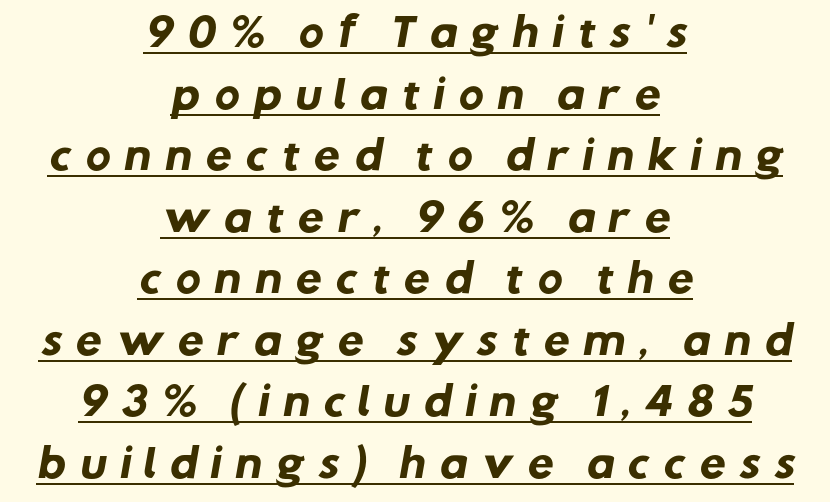
{"serif": "no", "bold": "yes", "weight": "heavy", "width": "normal", "stroke_contrast": "low", "x_height": "medium", "monospaced": "no", "underline": "yes", "align": "center", "line_spacing": "normal", "line_spacing_ratio": 1.62, "letter_spacing": "wide", "letter_spacing_em": 0.33, "glyph_px": 38}
